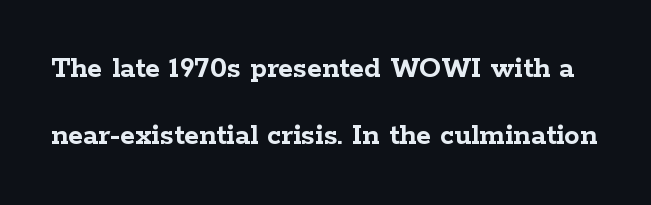
The designer went with a serif here, giving each stem small feet. A full-strength bold gives these letters their thick strokes. The rendering uses natural spacing where letterforms have individual widths. Compared with typical paragraphs, the rows here are farther apart.
